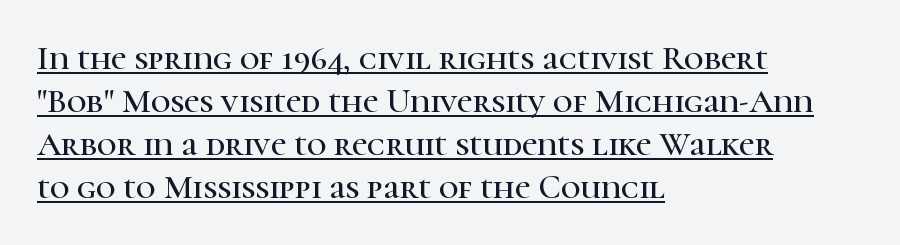
Standard letterfit; no display-style spreading of the glyphs. Is this a fixed-width face? No — the glyphs have proportional, varying widths. The ragged edge is on the right, which tells us the setting is flush left. Small tapered or slab feet sit at the stroke ends, so this counts as serif.
